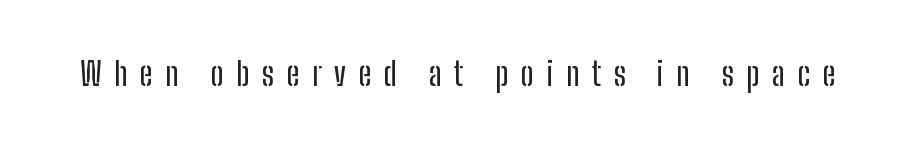
{"serif": "no", "italic": "no", "width": "condensed", "stroke_contrast": "low", "x_height": "medium", "monospaced": "no", "underline": "no", "letter_spacing": "wide", "letter_spacing_em": 0.39, "glyph_px": 32}
